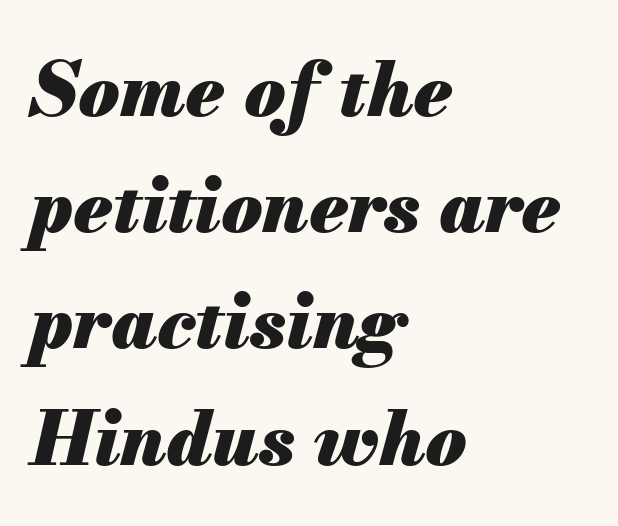
Q: Is the text bold? A: Yes.
Q: Is the text italic (slanted)? A: Yes, it leans right by about 13 degrees.
Q: Is the text underlined? A: No.
Q: How is the paragraph aligned? A: Left-aligned.
Q: Is the spacing between letters normal or unusually wide? A: Normal.
Q: Is the spacing between lines tight, normal or loose? A: Normal.
Q: Width (condensed, normal, or wide)? A: Normal.
Q: Stroke contrast? A: Medium.
Q: x-height? A: Small.
Q: Monospaced? A: No.
